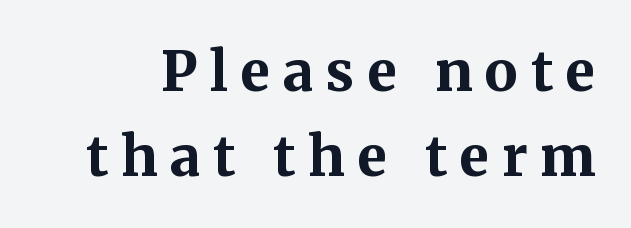
{"serif": "yes", "italic": "no", "bold": "yes", "weight": "bold", "width": "normal", "stroke_contrast": "medium", "x_height": "medium", "monospaced": "no", "underline": "no", "line_spacing": "normal", "line_spacing_ratio": 1.54, "letter_spacing": "wide", "letter_spacing_em": 0.23, "glyph_px": 55}
